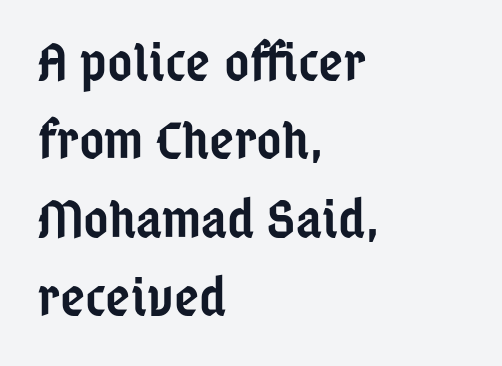
Q: Is the text bold? A: Semi-bold.
Q: Is the text italic (slanted)? A: No, it is upright.
Q: Is the typeface a serif or a sans-serif typeface? A: Sans-serif.
Q: Is the text underlined? A: No.
Q: How is the paragraph aligned? A: Left-aligned.
Q: Is the spacing between letters normal or unusually wide? A: Normal.
Q: Is the spacing between lines tight, normal or loose? A: Normal.
Q: Width (condensed, normal, or wide)? A: Condensed.
Q: Stroke contrast? A: Low.
Q: x-height? A: Medium.
Q: Monospaced? A: No.
